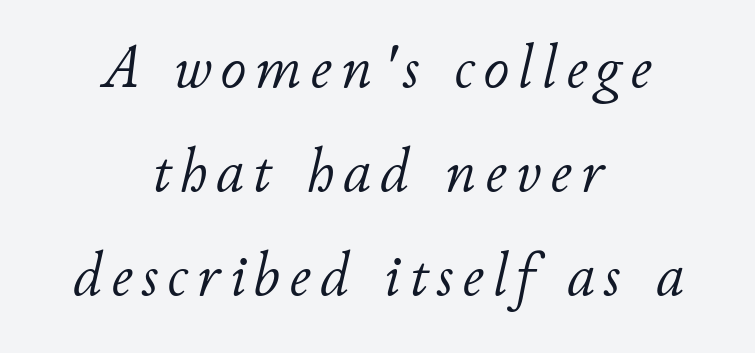
{"italic": "yes", "lean": "right", "slant_degrees": 11, "bold": "no", "weight": "light", "width": "normal", "stroke_contrast": "low", "x_height": "small", "monospaced": "no", "underline": "no", "align": "center", "line_spacing": "normal", "line_spacing_ratio": 1.65, "glyph_px": 63}
